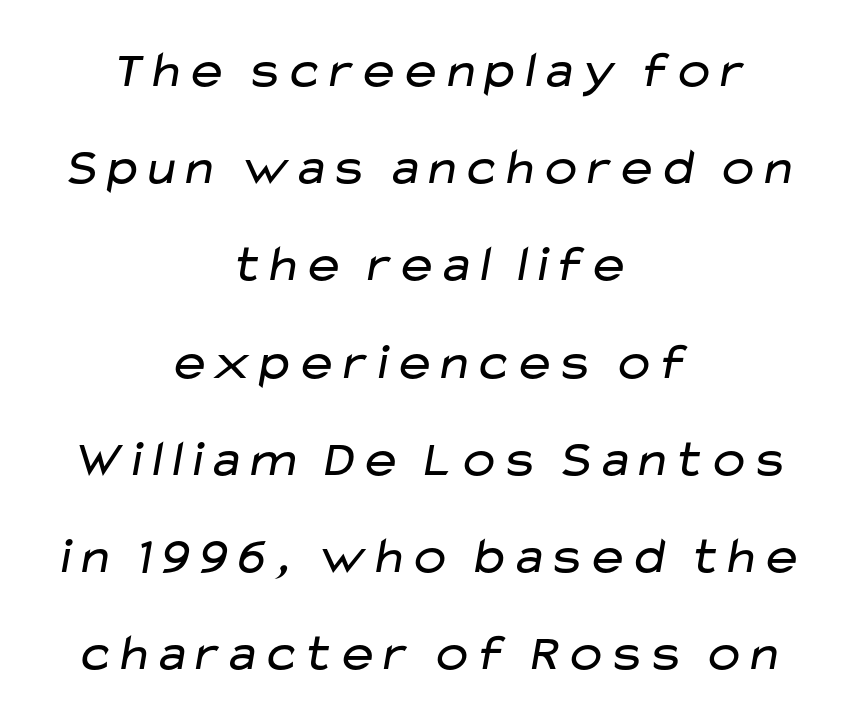
{"serif": "no", "bold": "no", "weight": "regular", "width": "wide", "stroke_contrast": "low", "x_height": "medium", "monospaced": "no", "underline": "no", "align": "center", "line_spacing_ratio": 1.87, "letter_spacing": "normal", "letter_spacing_em": 0.0, "glyph_px": 52}
